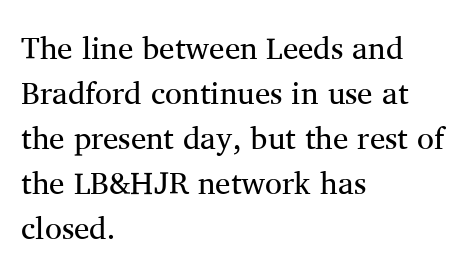
The line-height multiplier appears to be the usual default. Unlike a clean sans, this face finishes its strokes with serifs. Leftover space on each line is placed entirely after the last word. The specimen omits any rule beneath the text block's lines.
